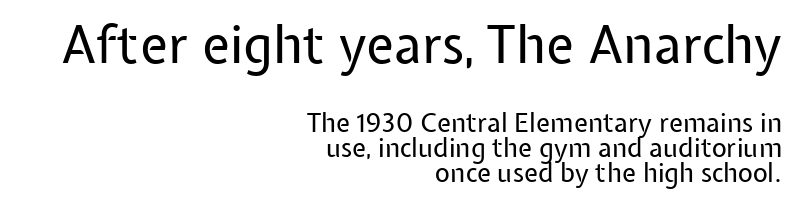
The image shows 52 px regular-weight sans-serif type, upright; set right-aligned, tight line spacing (0.97x), normal letter spacing, not underlined; the first (top) block is 2.0x larger; low stroke contrast and a medium x-height.
